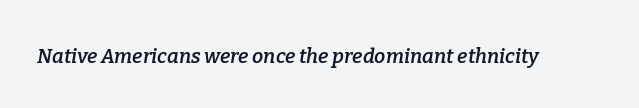
Q: Is the text bold? A: Semi-bold.
Q: Is the text italic (slanted)? A: Yes, it leans right by about 9 degrees.
Q: Is the text underlined? A: No.
Q: Is the spacing between letters normal or unusually wide? A: Normal.
